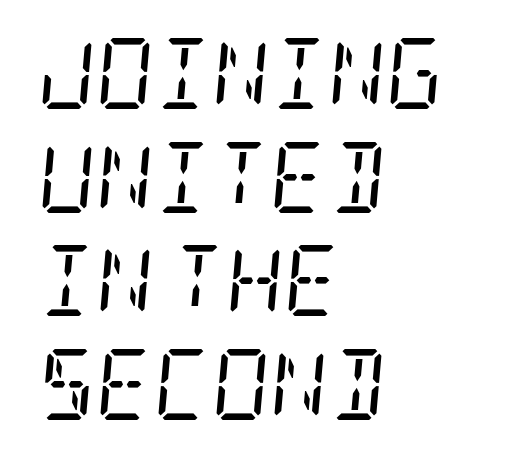
This rendering features lettering with no underline. The letters sit at their default tracking, neither squeezed nor spread. A normal amount of white space separates one row of letters from the next. Classification — serif. The text carries the slant typical of an italic or oblique font. Stems and bowls with no extra thickness — not bold.
